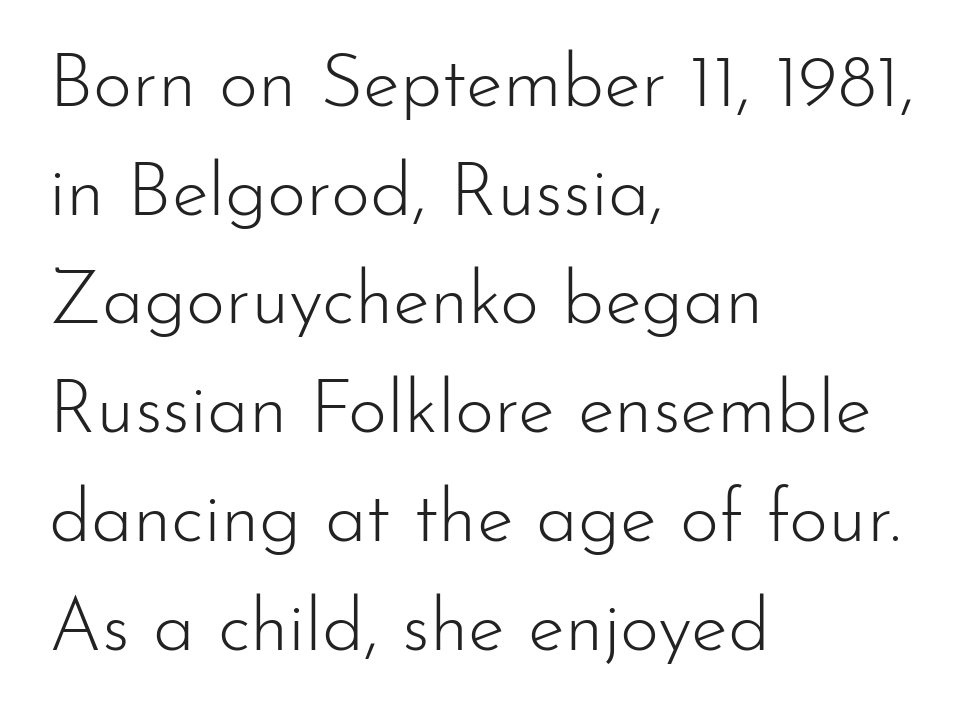
No heavy texture on the line: the type isn't bold. Line spacing here is normal. Character widths vary here, with narrow letters taking less room than wide ones. The face used here is rendered with its standard letterfit. No feet cap the strokes, marking this as sans-serif type. Quick note: not italic, upright.
